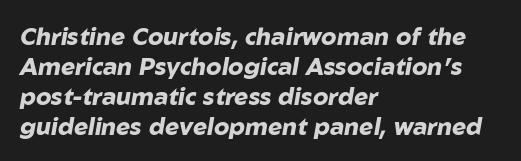
The image shows 24 px bold type, italic (leaning right); set left-aligned, normal line spacing (1.25x), normal letter spacing, not underlined.
